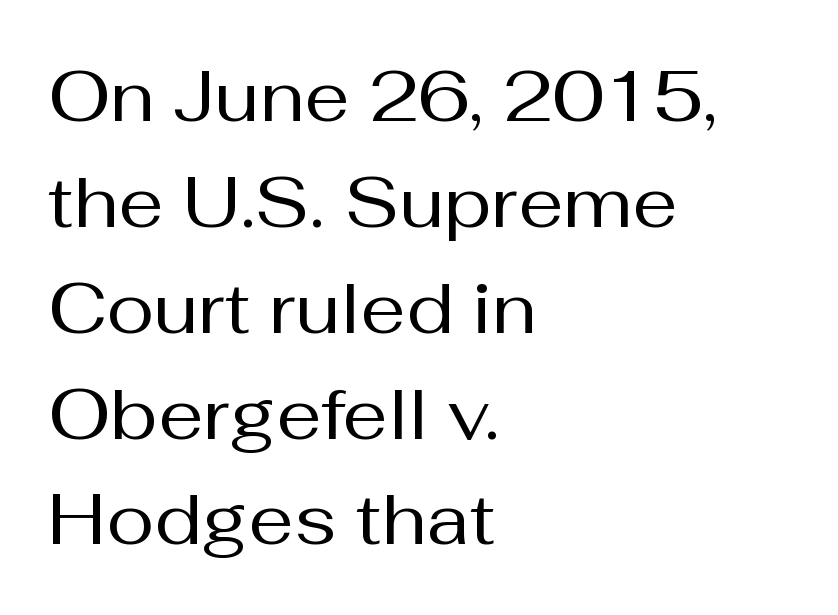
{"serif": "no", "italic": "no", "bold": "no", "weight": "regular", "width": "normal", "stroke_contrast": "medium", "x_height": "medium", "monospaced": "no", "underline": "no", "align": "left", "line_spacing": "normal", "line_spacing_ratio": 1.47, "letter_spacing": "normal", "letter_spacing_em": 0.0, "glyph_px": 72}
